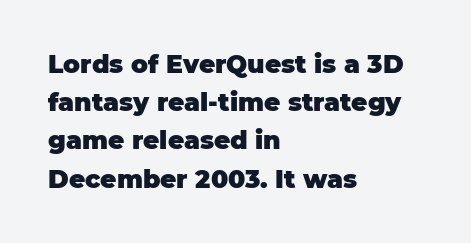
{"italic": "no", "bold": "yes", "underline": "no", "align": "left", "line_spacing": "normal", "line_spacing_ratio": 1.53, "letter_spacing": "normal", "letter_spacing_em": 0.0, "glyph_px": 25}
